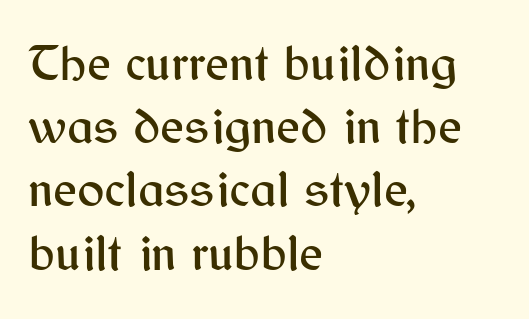
The image shows 51 px sans-serif type, upright; set left-aligned, line spacing 1.24x, normal letter spacing, not underlined; medium stroke contrast and a medium x-height.
